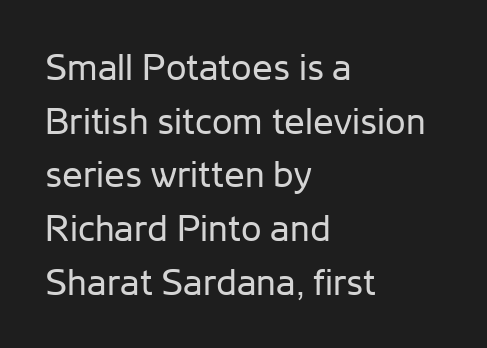
Q: Is the text bold? A: No.
Q: Is the text italic (slanted)? A: No, it is upright.
Q: Is the typeface a serif or a sans-serif typeface? A: Sans-serif.
Q: Is the text underlined? A: No.
Q: How is the paragraph aligned? A: Left-aligned.
Q: Is the spacing between letters normal or unusually wide? A: Normal.
Q: Is the spacing between lines tight, normal or loose? A: Normal.
Q: Width (condensed, normal, or wide)? A: Normal.
Q: Stroke contrast? A: Low.
Q: x-height? A: Medium.
Q: Monospaced? A: No.
